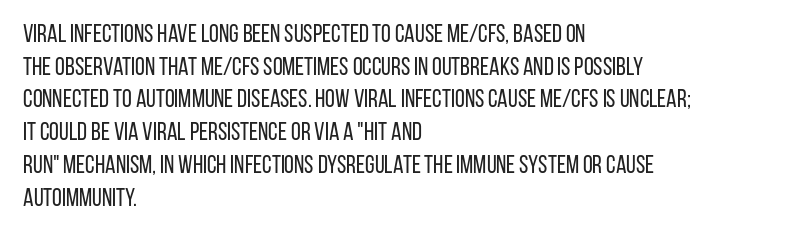
{"italic": "no", "bold": "no", "underline": "no", "align": "left", "line_spacing": "normal", "line_spacing_ratio": 1.31, "letter_spacing": "normal", "letter_spacing_em": 0.0, "glyph_px": 25}
